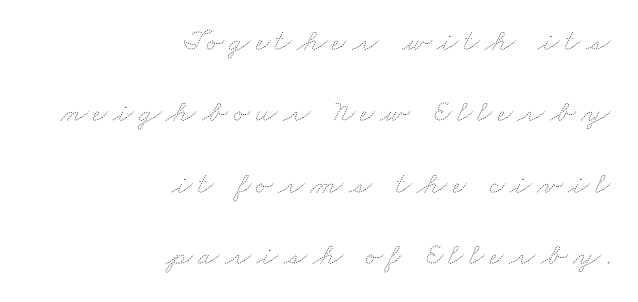
The image shows 31 px thin, wide type; set right-aligned, loose line spacing (2.3x), not underlined; low stroke contrast and a small x-height.
